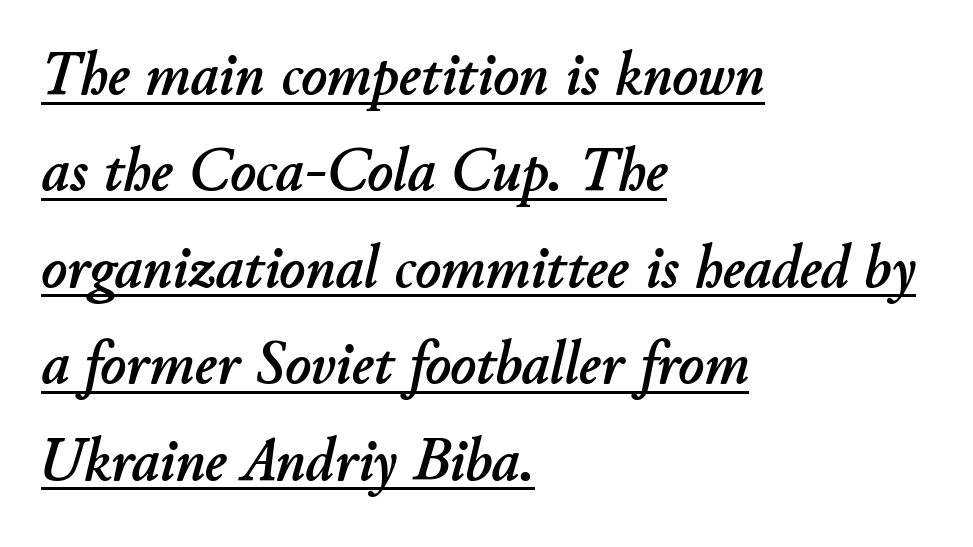
The image shows 61 px text type, italic (leaning right); set left-aligned, normal line spacing (1.58x), normal letter spacing, underlined; low stroke contrast and a small x-height.
